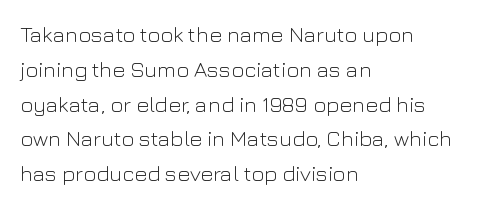
{"italic": "no", "bold": "no", "underline": "no", "align": "left", "line_spacing": "normal", "line_spacing_ratio": 1.58, "letter_spacing": "normal", "letter_spacing_em": 0.0, "glyph_px": 22}
